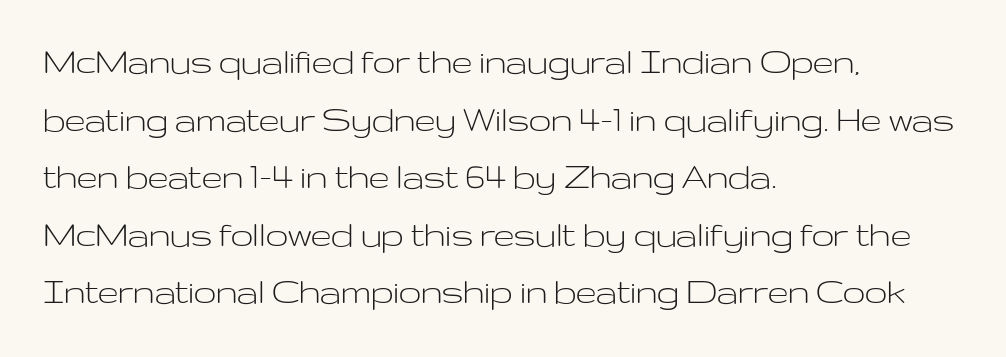
The image shows 40 px light, wide sans-serif type, upright; set left-aligned, normal line spacing (1.44x), normal letter spacing, not underlined; low stroke contrast and a medium x-height.
